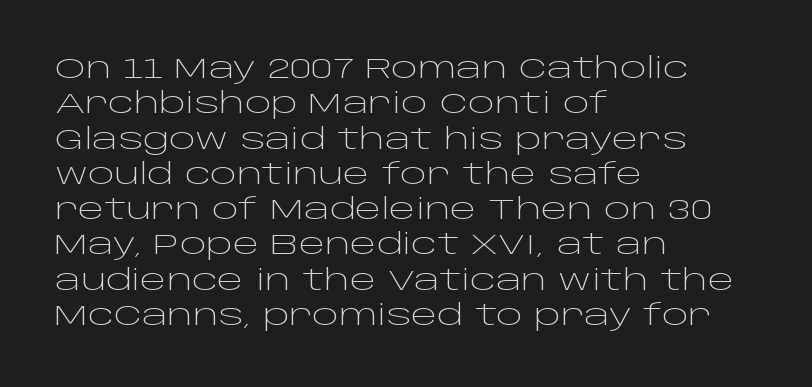
Q: Is the text bold? A: No.
Q: Is the text italic (slanted)? A: No, it is upright.
Q: Is the typeface a serif or a sans-serif typeface? A: Sans-serif.
Q: Is the text underlined? A: No.
Q: How is the paragraph aligned? A: Left-aligned.
Q: Is the spacing between letters normal or unusually wide? A: Normal.
Q: Is the spacing between lines tight, normal or loose? A: Normal.
Q: Width (condensed, normal, or wide)? A: Wide.
Q: Stroke contrast? A: Low.
Q: x-height? A: Large.
Q: Monospaced? A: No.
